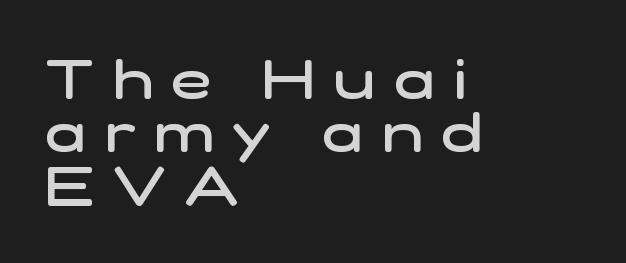
The image shows 54 px semibold, wide sans-serif type; set left-aligned, tight line spacing (0.99x), unusually wide letter spacing (+0.35 em), not underlined; low stroke contrast and a medium x-height.
